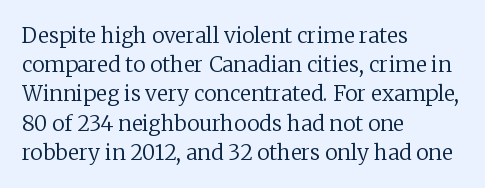
{"italic": "no", "bold": "no", "underline": "no", "align": "left", "line_spacing": "normal", "line_spacing_ratio": 1.39, "letter_spacing": "normal", "letter_spacing_em": 0.0, "glyph_px": 21}
